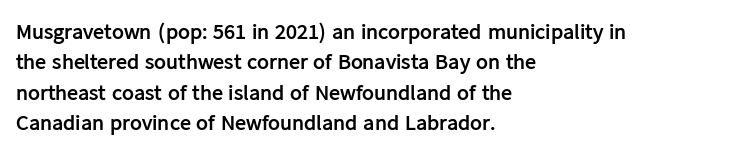
The paragraph shown leans on its left margin. The glyphs have the mass of a bold cut. How are the letters spaced? Ordinarily, with no added tracking. This sample uses an upright cut, with every glyph sitting square on the baseline.
